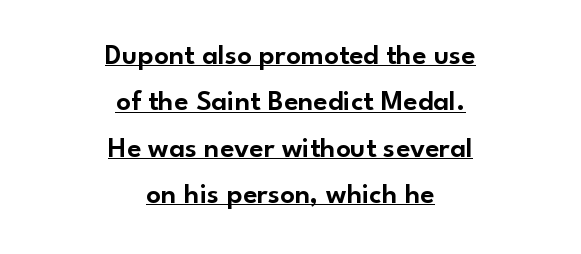
No feet cap the strokes, marking this as sans-serif type. The type sits square on the baseline with zero lean. The letterforms sit shoulder to shoulder at normal distance. The letters advance in unequal steps, a hallmark of proportional type. Vertical spacing — default.
